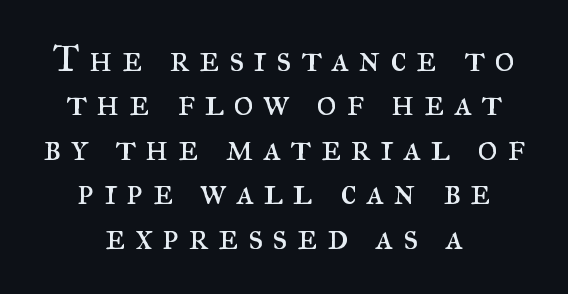
The font's upright variant was chosen for this text. These lines are centered, leaving both edges ragged. Compared with typical paragraphs, the rows here are closer together. The letters are spread apart with noticeably loose tracking. A typesetter would call this proportional, since set widths differ per character. Stroke mass is kept to a normal reading level or below.
